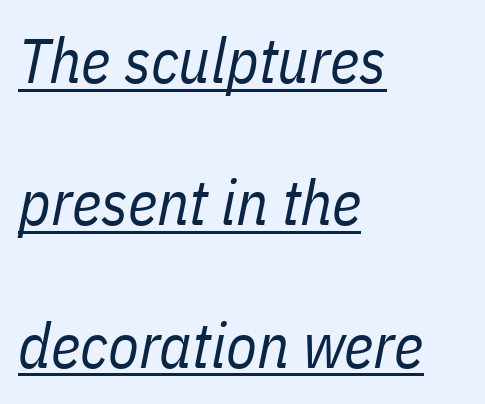
The image shows 63 px regular-weight, condensed type, italic (leaning right); set left-aligned, loose line spacing (2.26x), normal letter spacing, underlined; low stroke contrast and a medium x-height.
